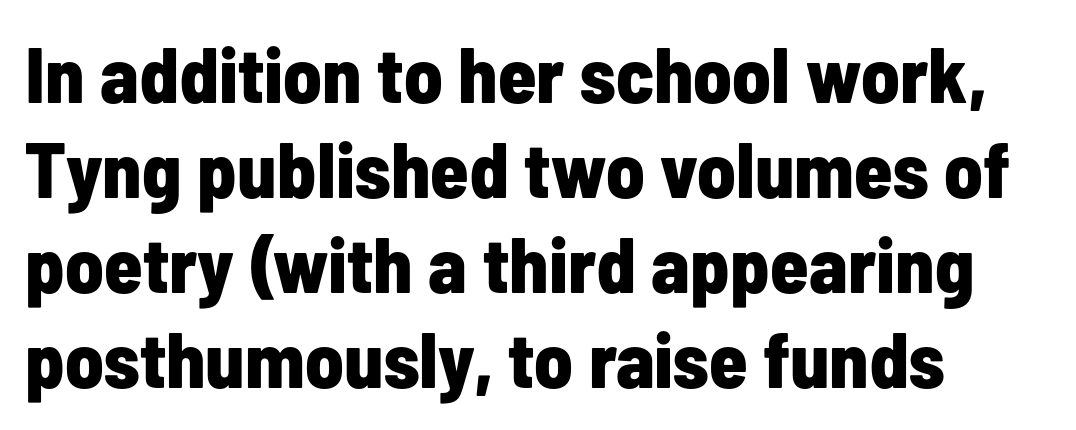
{"serif": "no", "italic": "no", "bold": "yes", "weight": "bold", "width": "condensed", "stroke_contrast": "low", "x_height": "medium", "monospaced": "no", "underline": "no", "align": "left", "line_spacing_ratio": 1.22, "letter_spacing": "normal", "letter_spacing_em": 0.0, "glyph_px": 78}
